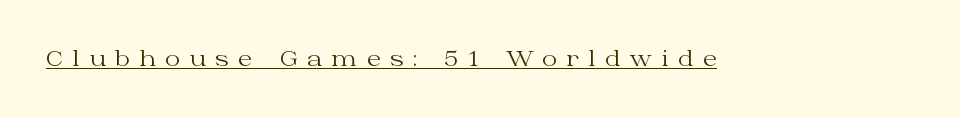
The image shows 21 px text type, upright; set unusually wide letter spacing (+0.43 em), underlined.
